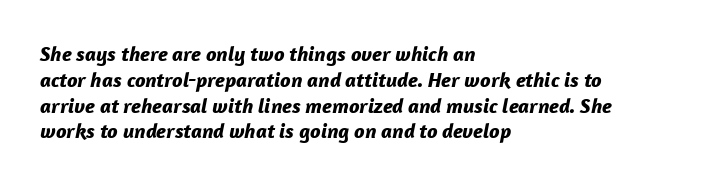
{"italic": "yes", "lean": "right", "slant_degrees": 12, "bold": "yes", "underline": "no", "align": "left", "line_spacing_ratio": 1.23, "letter_spacing": "normal", "letter_spacing_em": 0.0, "glyph_px": 21}
